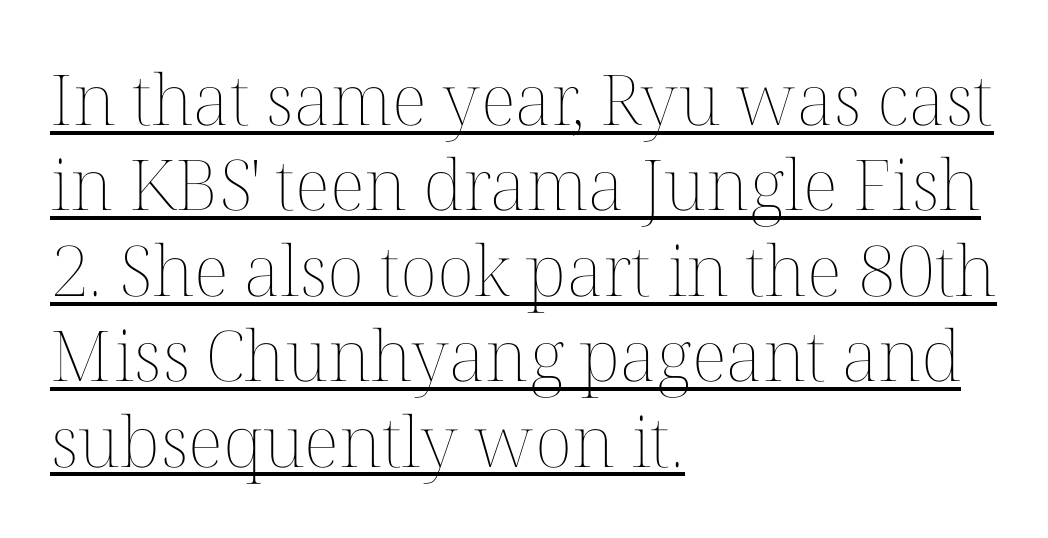
Beneath each row of characters lies a ruled line. Default kerning and tracking; the words read as compact shapes. The lines are quadded left. Nope, not italic — everything's standing straight. The letters advance in unequal steps, a hallmark of proportional type. The characters are drawn with everyday or finer stroke widths.
